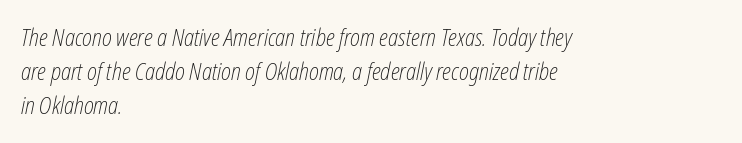
Q: Is the text bold? A: No.
Q: Is the text italic (slanted)? A: Yes, it leans right by about 12 degrees.
Q: Is the text underlined? A: No.
Q: How is the paragraph aligned? A: Left-aligned.
Q: Is the spacing between letters normal or unusually wide? A: Normal.
Q: Is the spacing between lines tight, normal or loose? A: Normal.
